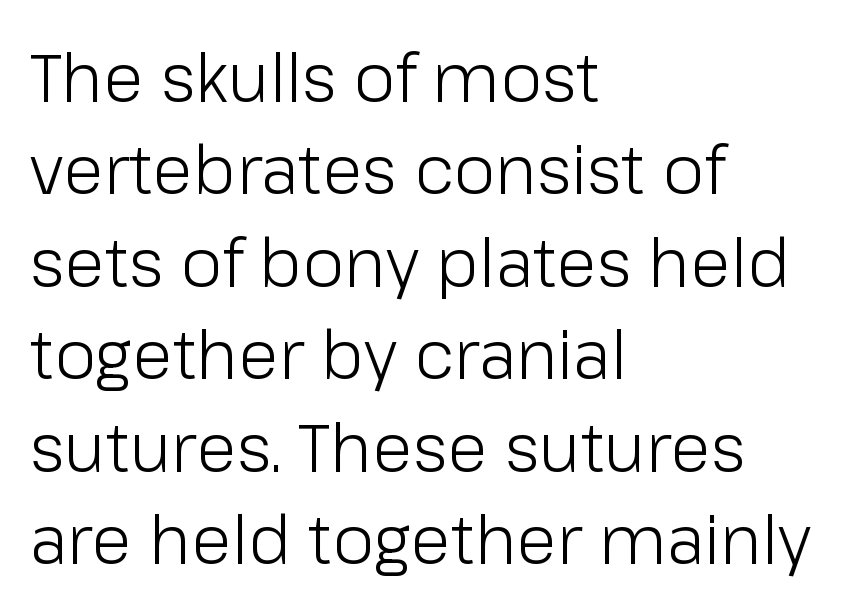
The image shows 67 px light sans-serif type, upright; set left-aligned, normal line spacing (1.38x), normal letter spacing, not underlined; low stroke contrast and a medium x-height.
